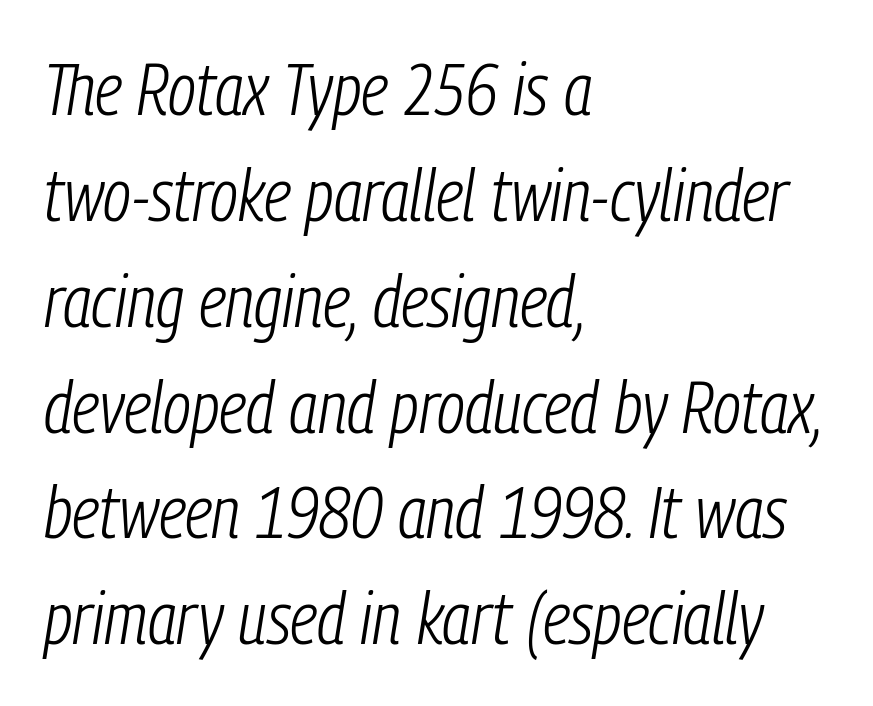
This sample is left-justified, so line endings fall wherever the words run out. How are the letters spaced? Ordinarily, with no added tracking. A bare baseline throughout the passage. Quick note: interline space is typical. A typesetter would mark this as italic.
